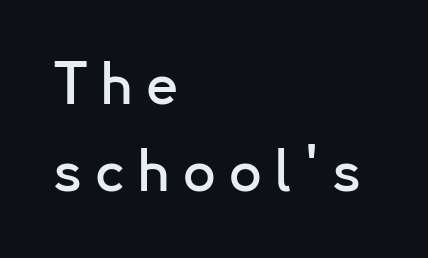
Q: Is the text italic (slanted)? A: No, it is upright.
Q: Is the typeface a serif or a sans-serif typeface? A: Sans-serif.
Q: Is the text underlined? A: No.
Q: How is the paragraph aligned? A: Left-aligned.
Q: Is the spacing between letters normal or unusually wide? A: Unusually wide.
Q: Is the spacing between lines tight, normal or loose? A: Normal.
Q: Width (condensed, normal, or wide)? A: Normal.
Q: Stroke contrast? A: Low.
Q: x-height? A: Small.
Q: Monospaced? A: No.
